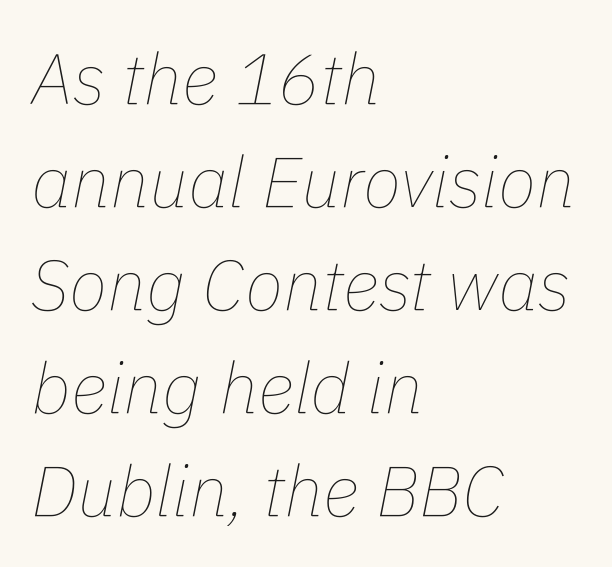
Q: Is the text bold? A: No.
Q: Is the text italic (slanted)? A: Yes, it leans right by about 11 degrees.
Q: Is the text underlined? A: No.
Q: How is the paragraph aligned? A: Left-aligned.
Q: Is the spacing between letters normal or unusually wide? A: Normal.
Q: Is the spacing between lines tight, normal or loose? A: Normal.
Q: Width (condensed, normal, or wide)? A: Normal.
Q: Stroke contrast? A: Low.
Q: x-height? A: Medium.
Q: Monospaced? A: No.
